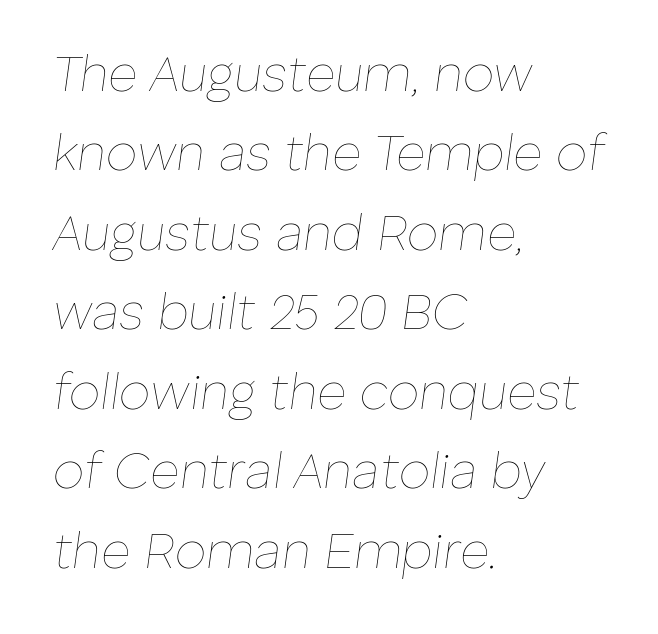
Q: Is the text bold? A: No.
Q: Is the text italic (slanted)? A: Yes, it leans right by about 8 degrees.
Q: Is the text underlined? A: No.
Q: How is the paragraph aligned? A: Left-aligned.
Q: Is the spacing between letters normal or unusually wide? A: Normal.
Q: Is the spacing between lines tight, normal or loose? A: Normal.
Q: Width (condensed, normal, or wide)? A: Normal.
Q: Stroke contrast? A: Low.
Q: x-height? A: Medium.
Q: Monospaced? A: No.
